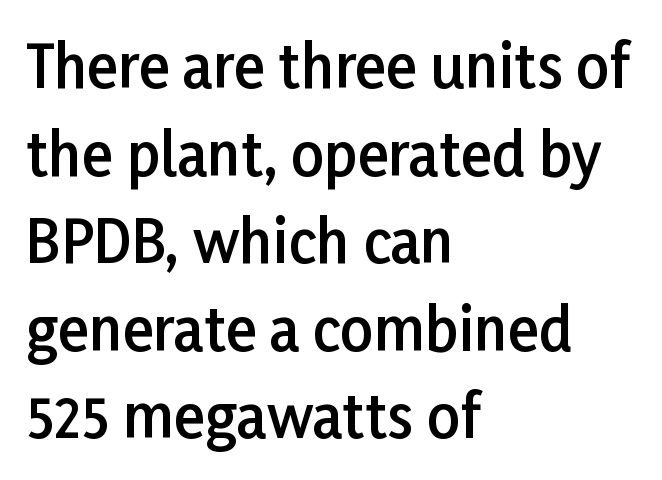
The image shows 58 px semibold sans-serif type, upright; set left-aligned, normal line spacing (1.51x), normal letter spacing, not underlined; low stroke contrast and a medium x-height.
